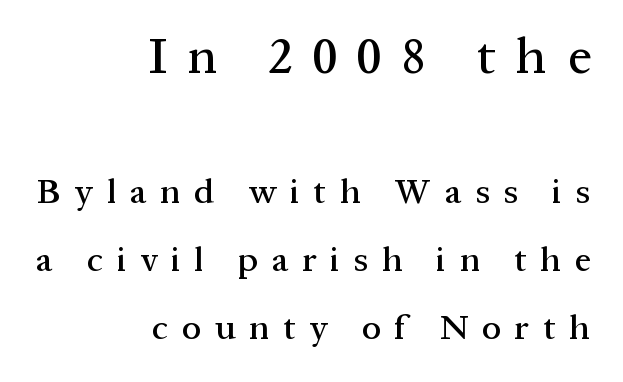
Q: Is the text italic (slanted)? A: No, it is upright.
Q: Is the typeface a serif or a sans-serif typeface? A: Serif.
Q: Is the text underlined? A: No.
Q: How is the paragraph aligned? A: Right-aligned.
Q: Is the spacing between letters normal or unusually wide? A: Unusually wide.
Q: Is the spacing between lines tight, normal or loose? A: Loose.
Q: Which block of text is set in a larger size, the first (top) or the second (bottom)? A: The first (top) one.
Q: Width (condensed, normal, or wide)? A: Normal.
Q: Stroke contrast? A: Medium.
Q: x-height? A: Medium.
Q: Monospaced? A: No.
